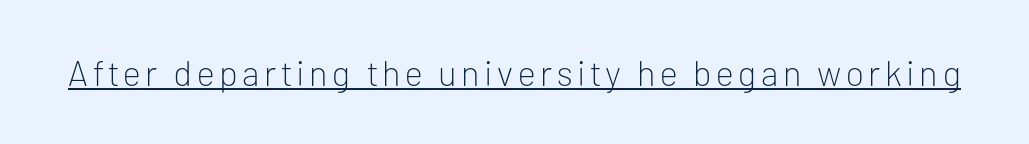
The image shows 35 px light sans-serif type, upright; set underlined; low stroke contrast and a medium x-height.
